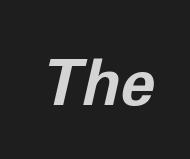
{"italic": "yes", "lean": "right", "slant_degrees": 12, "bold": "yes", "weight": "bold", "width": "normal", "stroke_contrast": "low", "x_height": "medium", "monospaced": "no", "underline": "no", "letter_spacing": "normal", "letter_spacing_em": 0.0, "glyph_px": 64}
